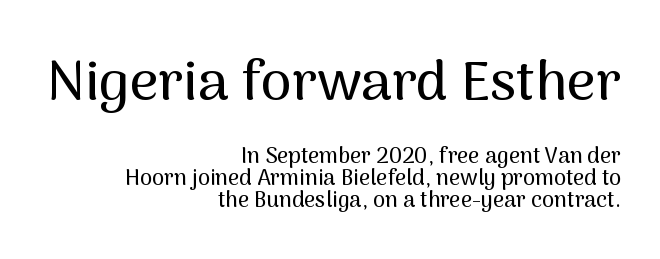
Q: Is the text italic (slanted)? A: No, it is upright.
Q: Is the typeface a serif or a sans-serif typeface? A: Sans-serif.
Q: Is the text underlined? A: No.
Q: How is the paragraph aligned? A: Right-aligned.
Q: Is the spacing between letters normal or unusually wide? A: Normal.
Q: Is the spacing between lines tight, normal or loose? A: Tight.
Q: Which block of text is set in a larger size, the first (top) or the second (bottom)? A: The first (top) one.
Q: Width (condensed, normal, or wide)? A: Normal.
Q: Stroke contrast? A: Medium.
Q: x-height? A: Medium.
Q: Monospaced? A: No.
